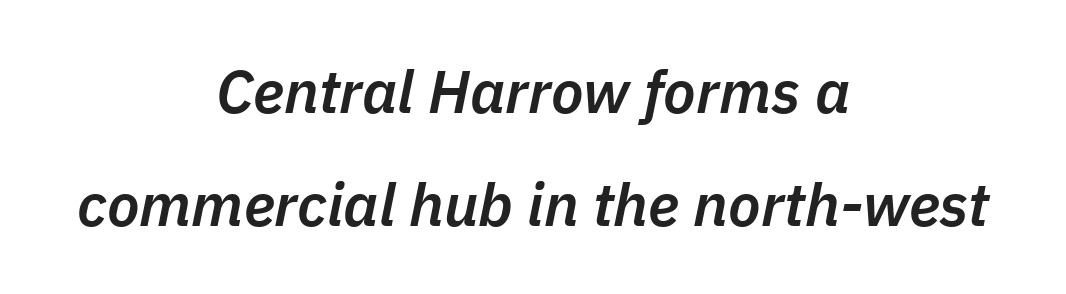
Q: Is the text bold? A: Semi-bold.
Q: Is the text italic (slanted)? A: Yes, it leans right by about 11 degrees.
Q: Is the text underlined? A: No.
Q: How is the paragraph aligned? A: Centered.
Q: Is the spacing between letters normal or unusually wide? A: Normal.
Q: Width (condensed, normal, or wide)? A: Normal.
Q: Stroke contrast? A: Low.
Q: x-height? A: Medium.
Q: Monospaced? A: No.
